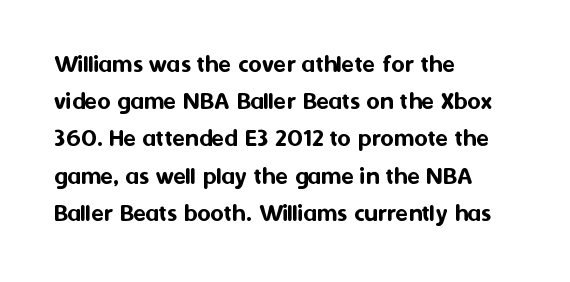
{"italic": "no", "underline": "no", "align": "left", "line_spacing": "normal", "line_spacing_ratio": 1.43, "letter_spacing": "normal", "letter_spacing_em": 0.0, "glyph_px": 26}
